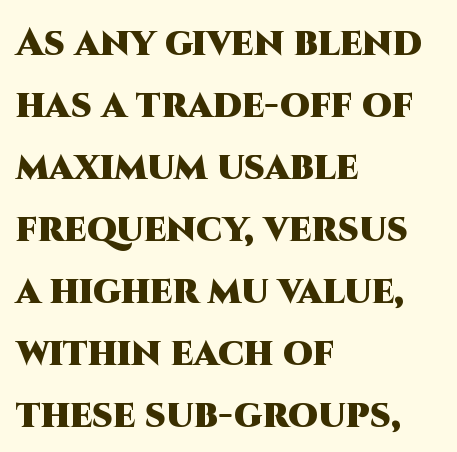
Heft: maximum for text — a bold. The passage shown is typed in a proportional face where columns would drift. All the whitespace from short lines collects on the right. What stands out about the letter spacing? Nothing — it is the standard amount. Does the leading feel generous? No, just average.
